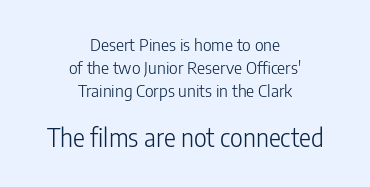
Glance below the letters and you will spot only blank space. Alignment: centered. This rendering leaves character spacing at its baseline value. Look at the glyph heights: the lower group is clearly the bigger setting. Honestly, the row spacing looks completely unremarkable. This is not heavy type; no bold has been used.
